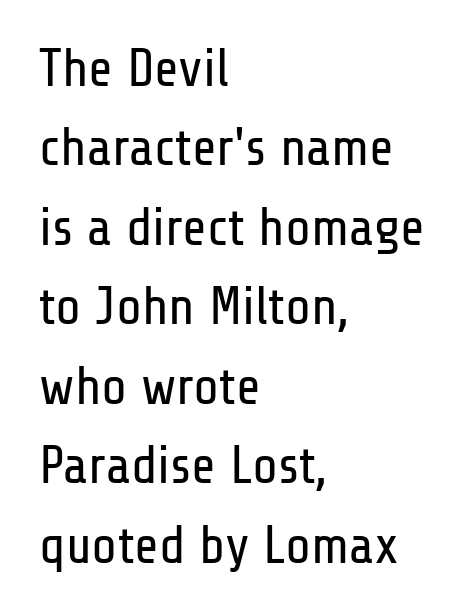
Q: Is the text bold? A: No.
Q: Is the text italic (slanted)? A: No, it is upright.
Q: Is the typeface a serif or a sans-serif typeface? A: Sans-serif.
Q: Is the text underlined? A: No.
Q: How is the paragraph aligned? A: Left-aligned.
Q: Is the spacing between letters normal or unusually wide? A: Normal.
Q: Is the spacing between lines tight, normal or loose? A: Normal.
Q: Width (condensed, normal, or wide)? A: Condensed.
Q: Stroke contrast? A: Low.
Q: x-height? A: Medium.
Q: Monospaced? A: No.
